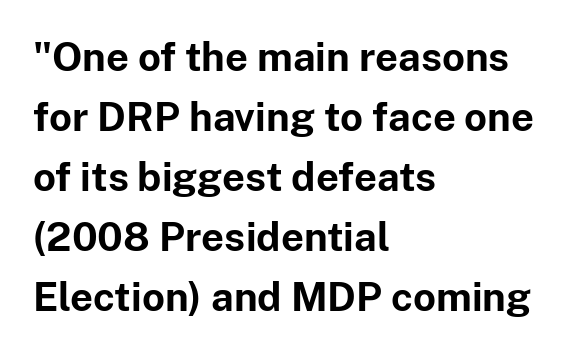
{"serif": "no", "italic": "no", "bold": "yes", "weight": "bold", "width": "normal", "stroke_contrast": "low", "x_height": "medium", "monospaced": "no", "underline": "no", "align": "left", "line_spacing": "normal", "line_spacing_ratio": 1.5, "letter_spacing": "normal", "letter_spacing_em": 0.0, "glyph_px": 40}
